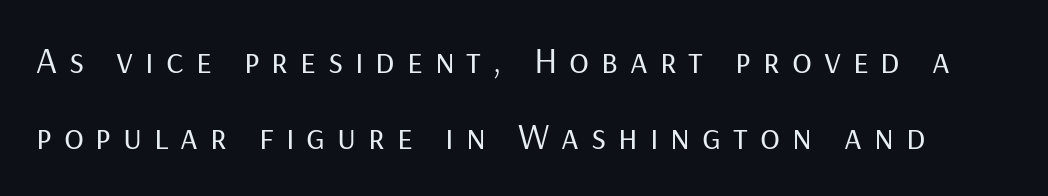
The image shows 37 px regular-weight sans-serif type, upright; set loose line spacing (2.06x), unusually wide letter spacing (+0.32 em), not underlined; low stroke contrast and a medium x-height.
